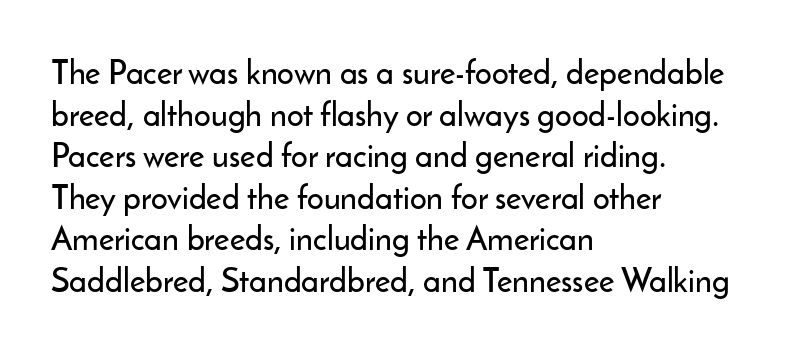
Tall strokes in this sample are plumb rather than angled. Font category for this specimen: sans-serif. The face used here is rendered with its standard letterfit. The rendering anchors every line to the left-hand side. This sample has the flowing, uneven cadence of proportional lettering. Glance below the letters and you will spot only blank space.
